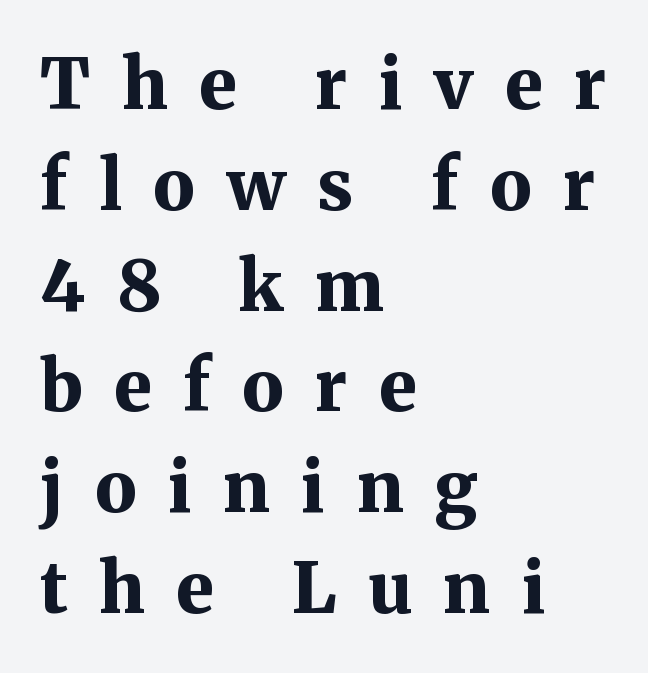
The type sits square on the baseline with zero lean. Visually the block forms a straight wall on the left and a jagged coastline on the right. Tracking here is generous; glyphs stand well apart from one another. Typographic density is high because the face is bold.
